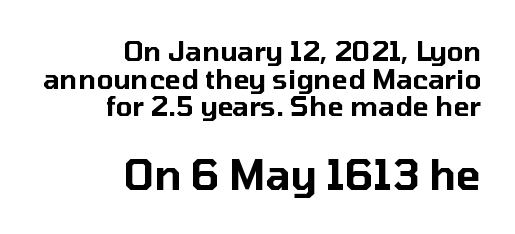
Q: Is the text italic (slanted)? A: No, it is upright.
Q: Is the typeface a serif or a sans-serif typeface? A: Sans-serif.
Q: Is the text underlined? A: No.
Q: How is the paragraph aligned? A: Right-aligned.
Q: Is the spacing between letters normal or unusually wide? A: Normal.
Q: Is the spacing between lines tight, normal or loose? A: Tight.
Q: Which block of text is set in a larger size, the first (top) or the second (bottom)? A: The second (bottom) one.
Q: Width (condensed, normal, or wide)? A: Normal.
Q: Stroke contrast? A: Low.
Q: x-height? A: Medium.
Q: Monospaced? A: No.
